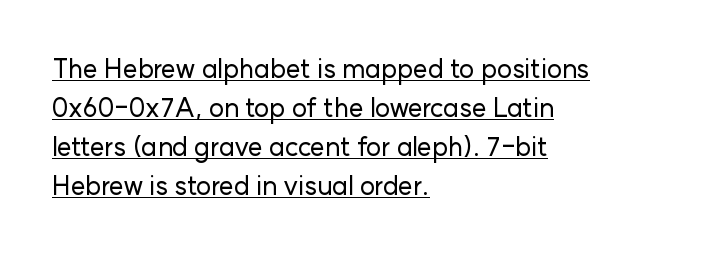
{"italic": "no", "underline": "yes", "align": "left", "line_spacing": "normal", "line_spacing_ratio": 1.5, "letter_spacing": "normal", "letter_spacing_em": 0.0, "glyph_px": 26}
